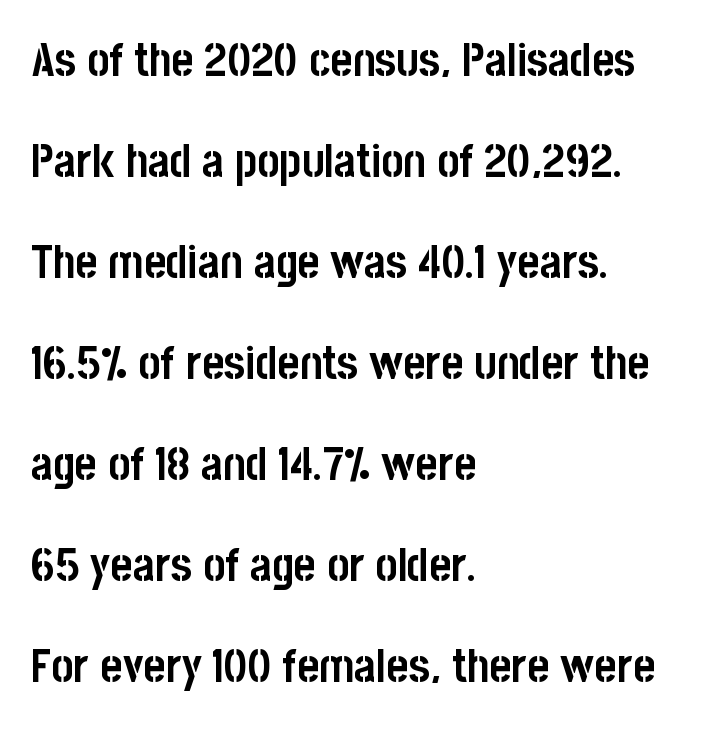
The image shows 47 px semibold, condensed sans-serif type, upright; set left-aligned, loose line spacing (2.15x), normal letter spacing, not underlined; low stroke contrast and a large x-height.
